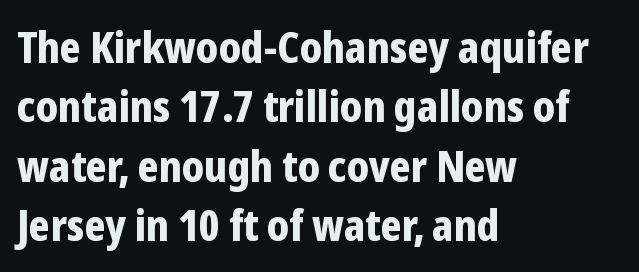
{"serif": "no", "italic": "no", "bold": "yes", "weight": "bold", "width": "condensed", "stroke_contrast": "low", "x_height": "medium", "monospaced": "no", "underline": "no", "align": "left", "line_spacing": "normal", "line_spacing_ratio": 1.38, "letter_spacing": "normal", "letter_spacing_em": 0.0, "glyph_px": 43}
